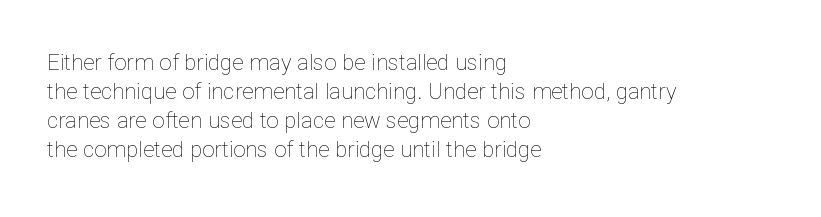
Q: Is the text bold? A: No.
Q: Is the text italic (slanted)? A: No, it is upright.
Q: Is the text underlined? A: No.
Q: How is the paragraph aligned? A: Left-aligned.
Q: Is the spacing between letters normal or unusually wide? A: Normal.
Q: Is the spacing between lines tight, normal or loose? A: Normal.
